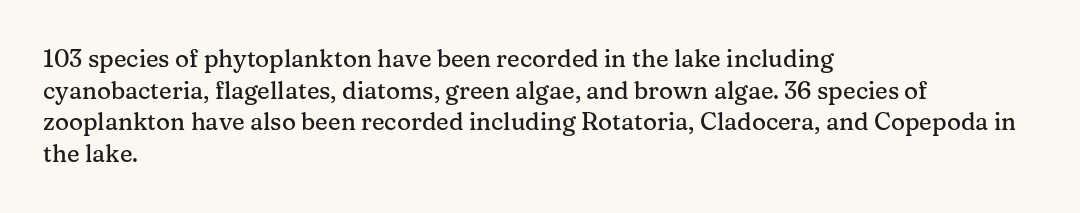
The letterforms sit shoulder to shoulder at normal distance. In terms of leading, this rendering sits right in the middle. The rendering anchors every line to the left-hand side. Style check: upright.
